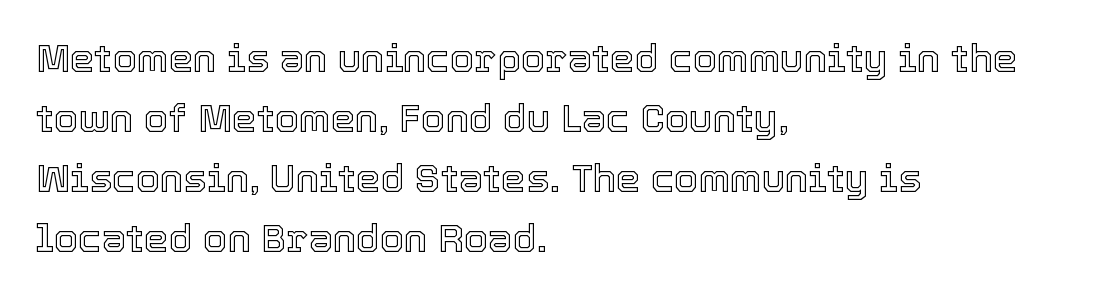
Q: Is the text italic (slanted)? A: No, it is upright.
Q: Is the text underlined? A: No.
Q: How is the paragraph aligned? A: Left-aligned.
Q: Is the spacing between letters normal or unusually wide? A: Normal.
Q: Is the spacing between lines tight, normal or loose? A: Normal.
Q: Width (condensed, normal, or wide)? A: Normal.
Q: x-height? A: Medium.
Q: Monospaced? A: No.
